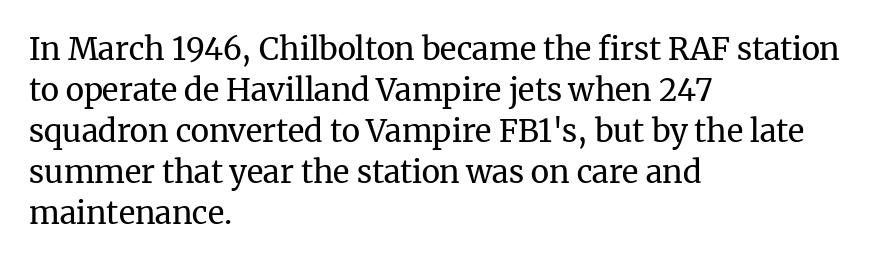
The baseline area is clear. Looks like regular typesetting: each glyph gets only the width it needs. These lines are set flush left with a ragged right edge. Stroke thickness stays within the range of a standard reading face or lighter. Leading matches the norm, producing a regular column.
